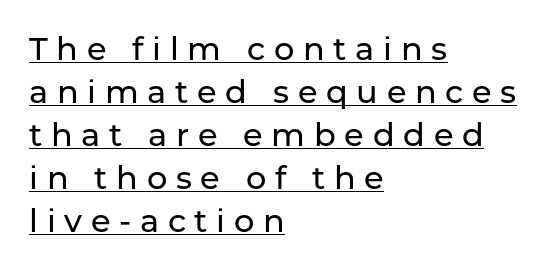
Does the type have serifs? No, each stem ends abruptly. Horizontal bands of white between lines are of average thickness. Glance below the letters and you will spot a drawn line. Does extra space separate the letters? Yes, quite a lot of it. Varying glyph widths throughout — classic text-font behaviour. Upright lettering throughout.
